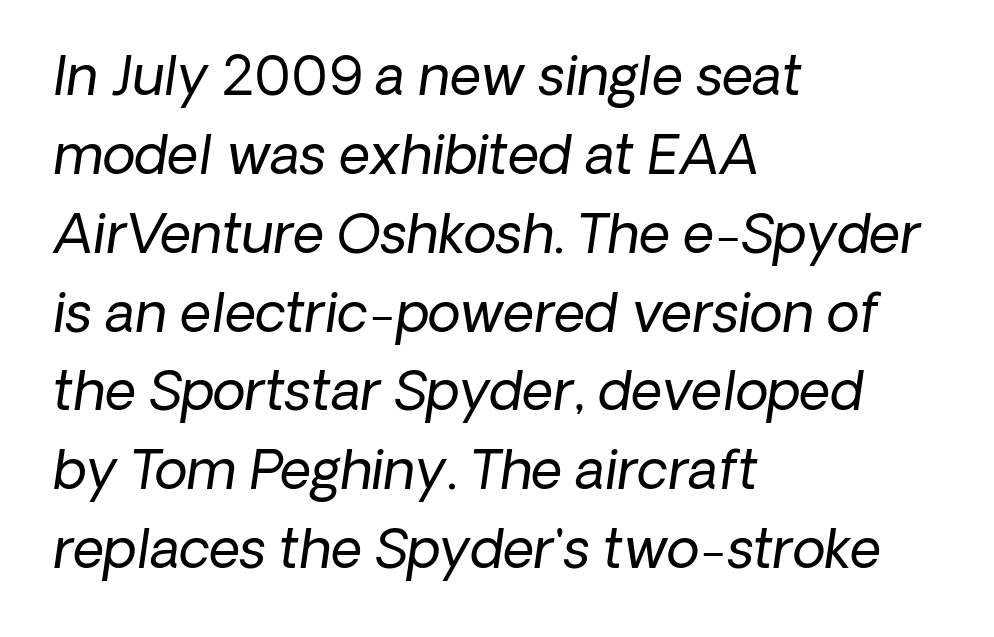
The image shows 54 px regular-weight type, italic (leaning right); set left-aligned, normal line spacing (1.46x), normal letter spacing, not underlined; low stroke contrast and a medium x-height.
